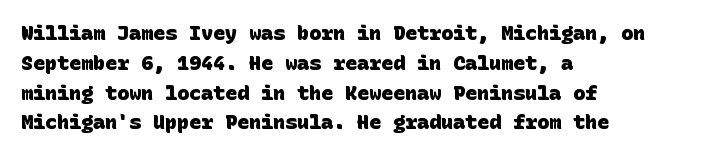
Q: Is the text bold? A: Yes.
Q: Is the text underlined? A: No.
Q: How is the paragraph aligned? A: Left-aligned.
Q: Is the spacing between letters normal or unusually wide? A: Normal.
Q: Is the spacing between lines tight, normal or loose? A: Normal.
